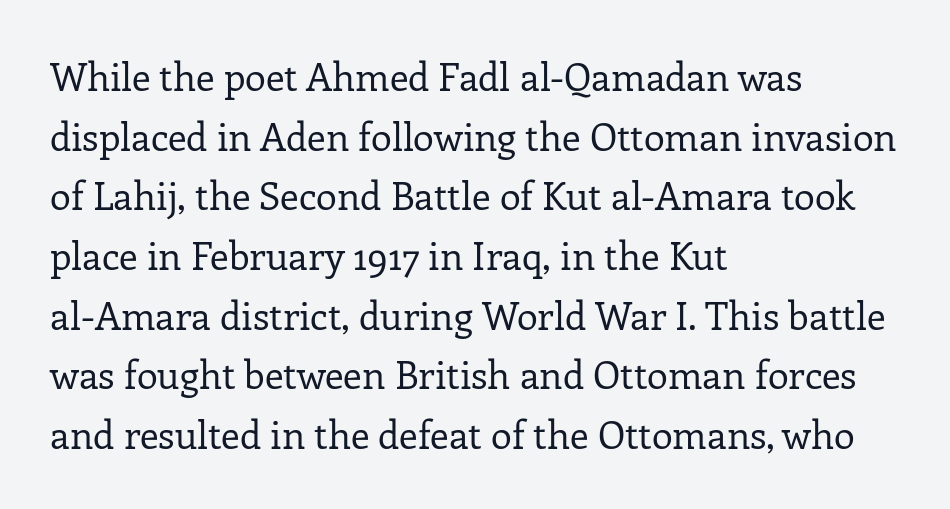
{"serif": "yes", "italic": "no", "bold": "no", "weight": "regular", "width": "normal", "stroke_contrast": "low", "x_height": "medium", "monospaced": "no", "underline": "no", "align": "left", "line_spacing": "normal", "line_spacing_ratio": 1.57, "letter_spacing": "normal", "letter_spacing_em": 0.0, "glyph_px": 38}
